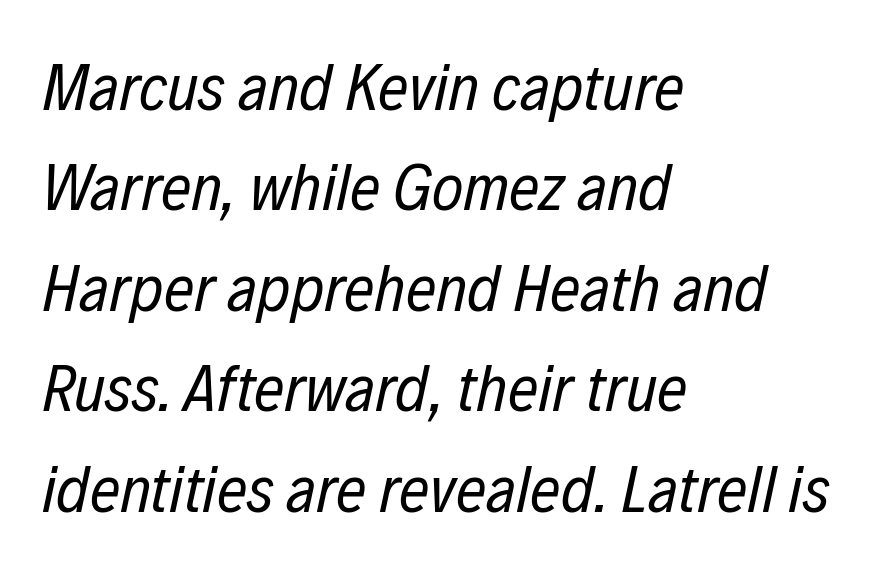
{"italic": "yes", "lean": "right", "slant_degrees": 12, "bold": "no", "weight": "regular", "width": "condensed", "stroke_contrast": "low", "x_height": "medium", "monospaced": "no", "underline": "no", "align": "left", "line_spacing": "normal", "line_spacing_ratio": 1.5, "letter_spacing": "normal", "letter_spacing_em": 0.0, "glyph_px": 67}
